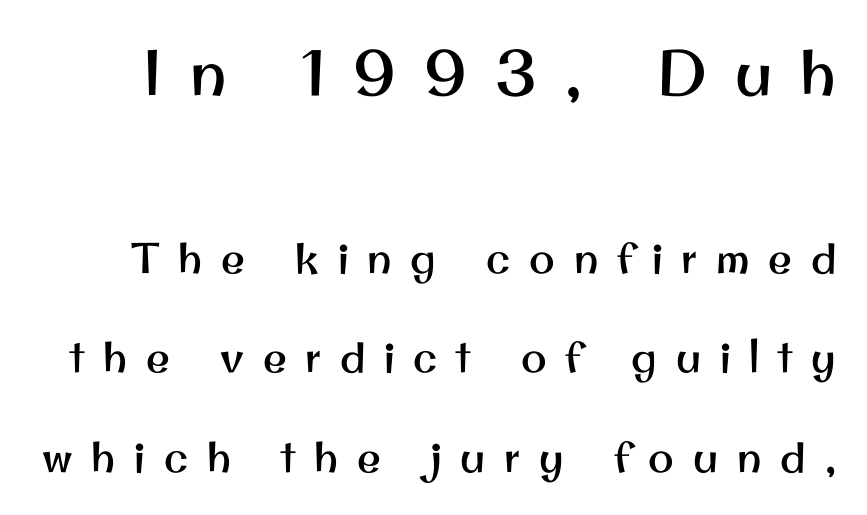
Large over small — that's the arrangement of the two blocks here. This sample has the flowing, uneven cadence of proportional lettering. These lines stand farther apart than default settings would place them. The letters stand upright; this is a roman face. Substantial extra tracking has been applied to these lines. You can tell from the bare stems that sans-serif type was used.
